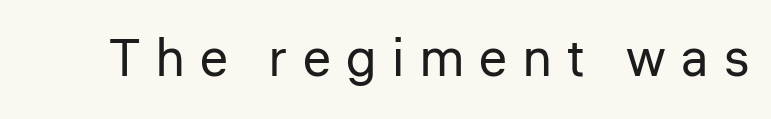
{"serif": "no", "italic": "no", "bold": "no", "weight": "regular", "width": "normal", "stroke_contrast": "low", "x_height": "medium", "monospaced": "no", "underline": "no", "letter_spacing": "wide", "letter_spacing_em": 0.3, "glyph_px": 52}
